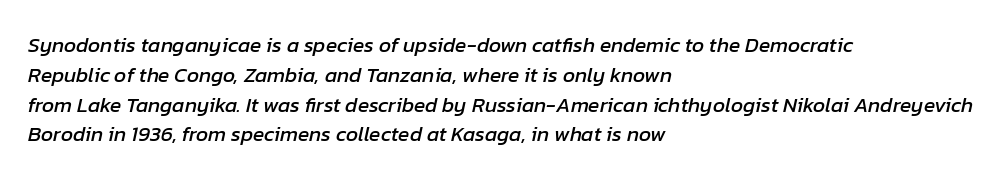
Q: Is the text italic (slanted)? A: Yes, it leans right by about 12 degrees.
Q: Is the text underlined? A: No.
Q: How is the paragraph aligned? A: Left-aligned.
Q: Is the spacing between letters normal or unusually wide? A: Normal.
Q: Is the spacing between lines tight, normal or loose? A: Normal.
